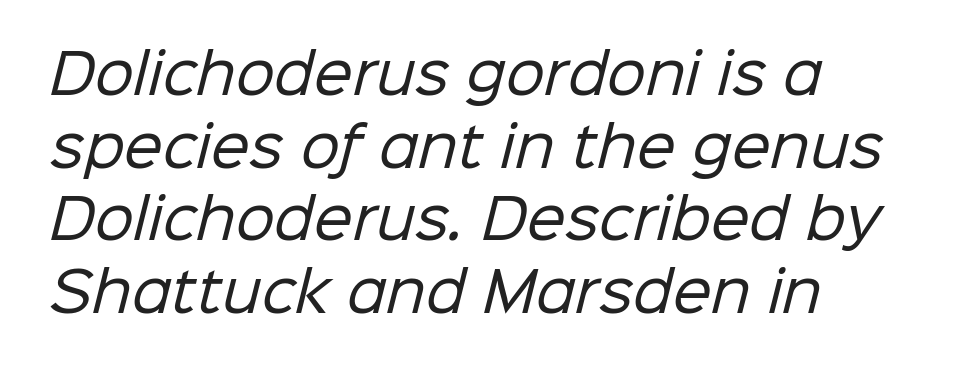
Q: Is the text bold? A: No.
Q: Is the typeface a serif or a sans-serif typeface? A: Sans-serif.
Q: Is the text underlined? A: No.
Q: How is the paragraph aligned? A: Left-aligned.
Q: Is the spacing between letters normal or unusually wide? A: Normal.
Q: Is the spacing between lines tight, normal or loose? A: Normal.
Q: Width (condensed, normal, or wide)? A: Normal.
Q: Stroke contrast? A: Low.
Q: x-height? A: Medium.
Q: Monospaced? A: No.
